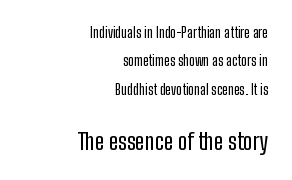
Only glyphs here, with clear space below each row. Teacher's note: observe the even right margin — that is flush-right alignment. Reading down the column, the eye jumps a long way to each next line. Each word holds together tightly as a unit, with standard inter-letter gaps. The composition opens small and finishes big. Do the letters lean? They stand straight.
